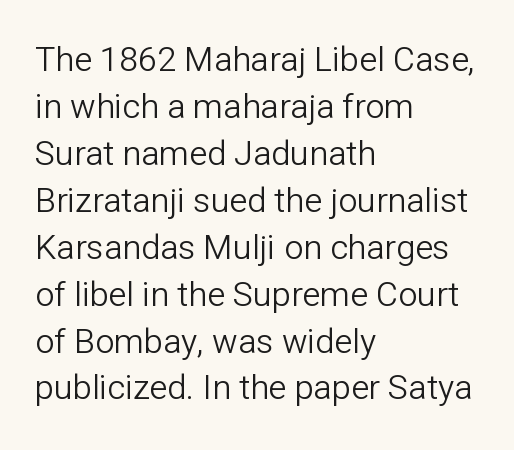
These lines are rendered in a variable-pitch font. This sample keeps an unexceptional amount of space between lines. Lines of text with bare space underneath. Serif or sans? Sans — the stroke terminals are bare.
